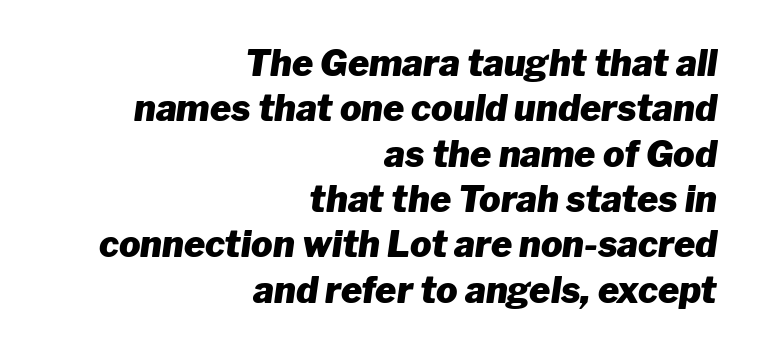
{"italic": "yes", "lean": "right", "slant_degrees": 8, "bold": "yes", "weight": "heavy", "width": "normal", "stroke_contrast": "low", "x_height": "medium", "monospaced": "no", "underline": "no", "align": "right", "line_spacing": "normal", "line_spacing_ratio": 1.26, "letter_spacing": "normal", "letter_spacing_em": 0.0, "glyph_px": 36}
